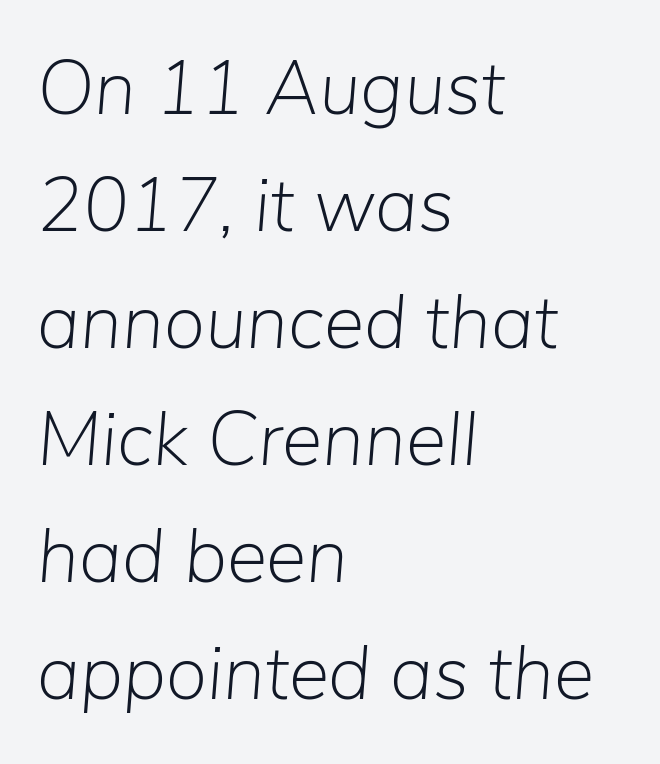
The image shows 76 px light type, italic (leaning right); set left-aligned, normal line spacing (1.54x), normal letter spacing, not underlined; low stroke contrast and a medium x-height.
